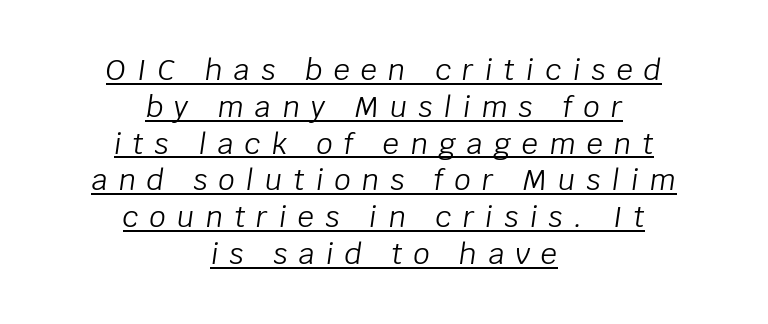
{"italic": "yes", "lean": "right", "slant_degrees": 8, "bold": "no", "weight": "light", "width": "normal", "stroke_contrast": "low", "x_height": "large", "monospaced": "no", "underline": "yes", "align": "center", "line_spacing": "normal", "line_spacing_ratio": 1.27, "letter_spacing": "wide", "letter_spacing_em": 0.38, "glyph_px": 29}
